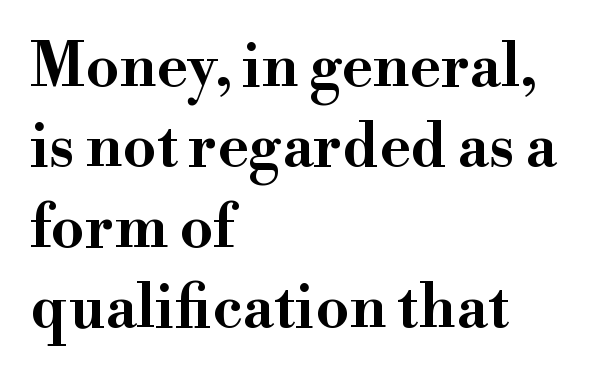
{"serif": "yes", "italic": "no", "width": "wide", "stroke_contrast": "high", "x_height": "small", "monospaced": "no", "underline": "no", "align": "left", "line_spacing": "normal", "line_spacing_ratio": 1.34, "letter_spacing": "normal", "letter_spacing_em": 0.0, "glyph_px": 60}
